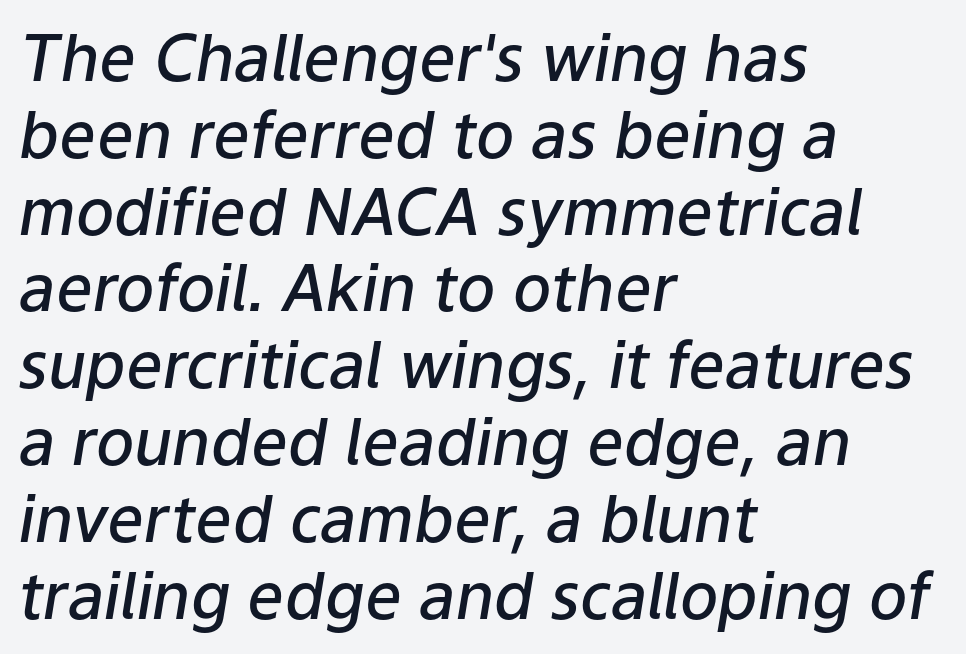
The image shows 64 px semibold type, italic (leaning right); set left-aligned, line spacing 1.2x, normal letter spacing, not underlined; low stroke contrast and a medium x-height.
